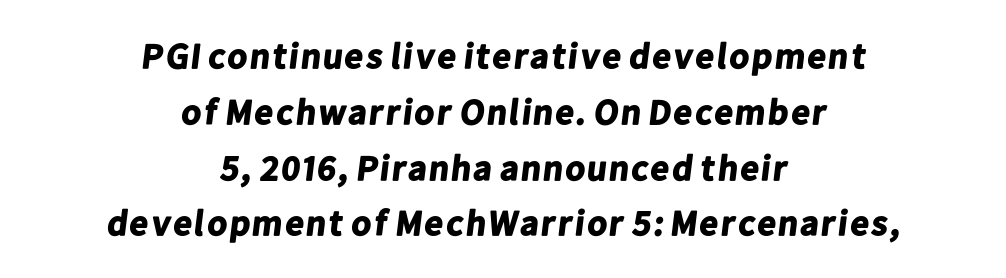
How would I describe the line gaps? Plain and ordinary. The rendering uses natural spacing where letterforms have individual widths. Honestly, there is no underline to notice here at all. One-word summary of the alignment: center. The line texture is even and compact thanks to regular tracking. Summary of weight: heavy, a full bold.
